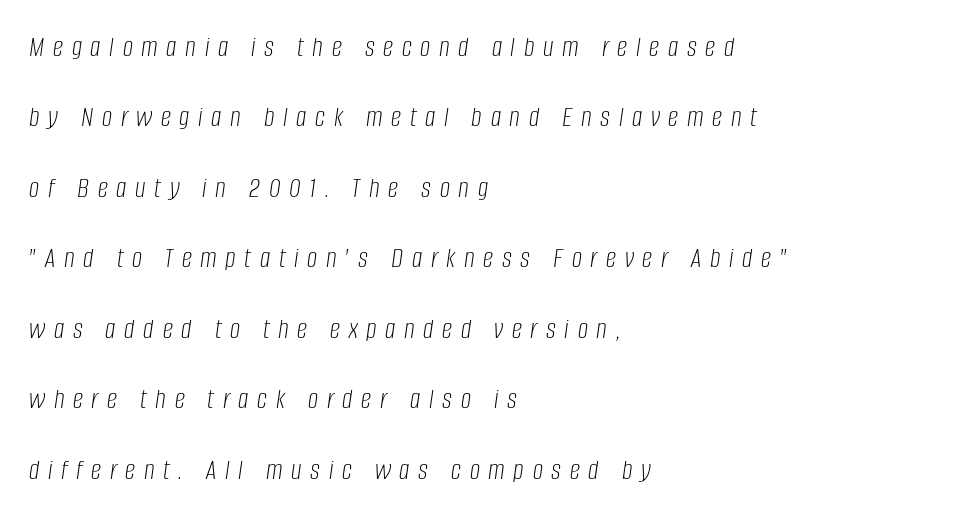
{"italic": "yes", "lean": "right", "slant_degrees": 8, "bold": "no", "weight": "light", "width": "condensed", "stroke_contrast": "low", "x_height": "large", "monospaced": "no", "underline": "no", "align": "left", "line_spacing": "loose", "line_spacing_ratio": 2.43, "letter_spacing": "wide", "letter_spacing_em": 0.3, "glyph_px": 29}
